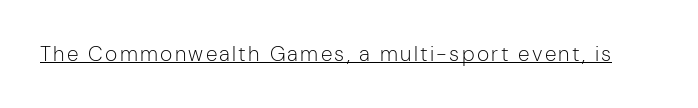
Q: Is the text bold? A: No.
Q: Is the text italic (slanted)? A: No, it is upright.
Q: Is the text underlined? A: Yes.
